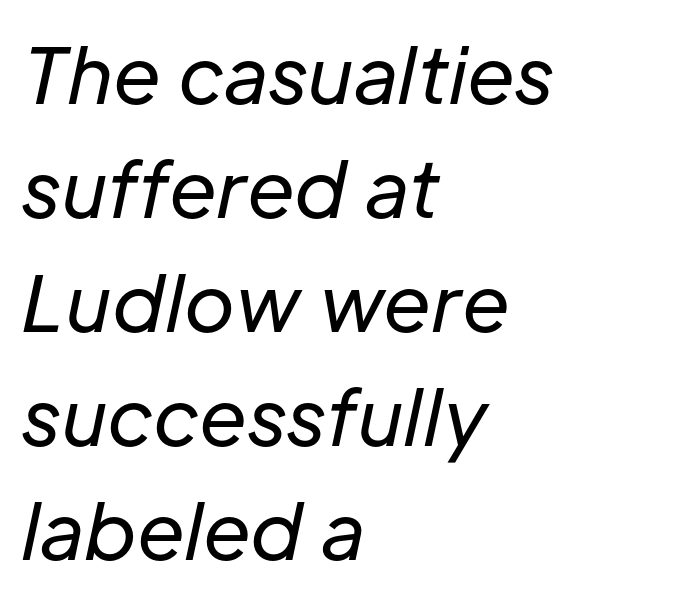
The image shows 77 px regular-weight type, italic (leaning right); set left-aligned, normal line spacing (1.48x), normal letter spacing, not underlined; low stroke contrast and a medium x-height.
